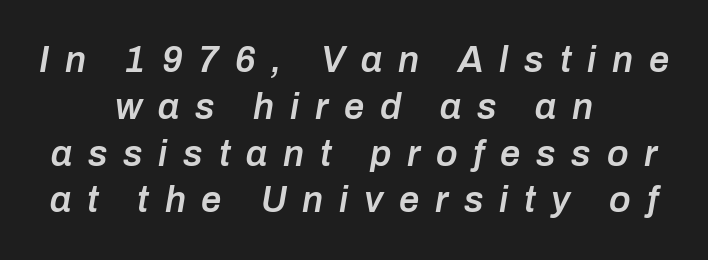
Q: Is the text bold? A: Semi-bold.
Q: Is the text italic (slanted)? A: Yes, it leans right by about 10 degrees.
Q: Is the text underlined? A: No.
Q: How is the paragraph aligned? A: Centered.
Q: Is the spacing between letters normal or unusually wide? A: Unusually wide.
Q: Is the spacing between lines tight, normal or loose? A: Normal.
Q: Width (condensed, normal, or wide)? A: Normal.
Q: Stroke contrast? A: Low.
Q: x-height? A: Medium.
Q: Monospaced? A: No.
